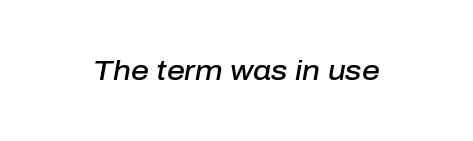
The image shows 28 px semibold type, italic (leaning right); set normal letter spacing, not underlined; low stroke contrast and a medium x-height.
